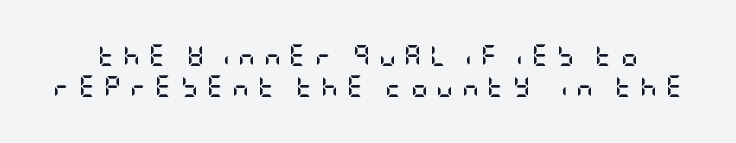
{"italic": "no", "bold": "yes", "underline": "no", "line_spacing": "normal", "line_spacing_ratio": 1.5, "letter_spacing": "wide", "letter_spacing_em": 0.4, "glyph_px": 21}
